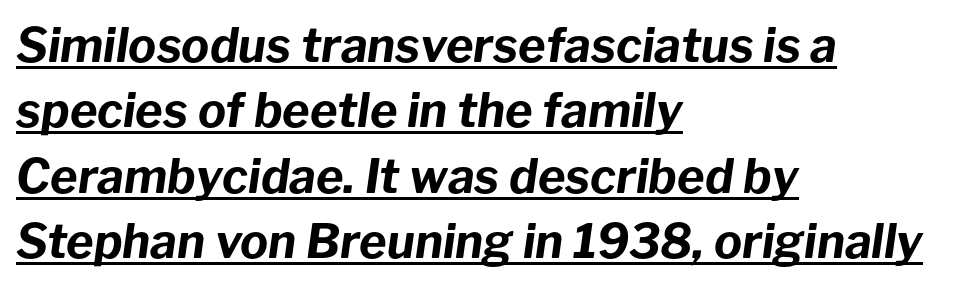
Q: Is the text bold? A: Yes.
Q: Is the text italic (slanted)? A: Yes, it leans right by about 8 degrees.
Q: Is the text underlined? A: Yes.
Q: How is the paragraph aligned? A: Left-aligned.
Q: Is the spacing between letters normal or unusually wide? A: Normal.
Q: Is the spacing between lines tight, normal or loose? A: Normal.
Q: Width (condensed, normal, or wide)? A: Normal.
Q: Stroke contrast? A: Low.
Q: x-height? A: Medium.
Q: Monospaced? A: No.
